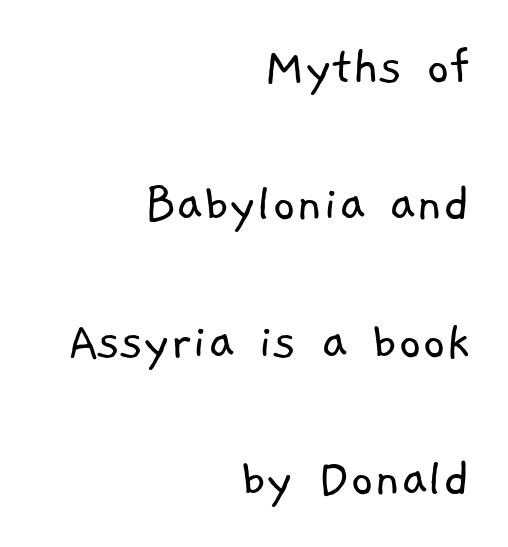
The image shows 57 px light sans-serif type; set right-aligned, loose line spacing (2.41x), normal letter spacing, not underlined; low stroke contrast and a medium x-height.
